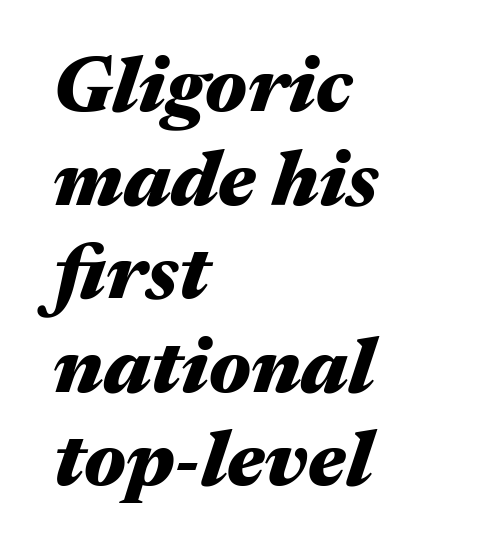
Q: Is the text bold? A: Yes.
Q: Is the text italic (slanted)? A: Yes, it leans right by about 17 degrees.
Q: Is the text underlined? A: No.
Q: How is the paragraph aligned? A: Left-aligned.
Q: Is the spacing between letters normal or unusually wide? A: Normal.
Q: Width (condensed, normal, or wide)? A: Wide.
Q: Stroke contrast? A: Medium.
Q: x-height? A: Medium.
Q: Monospaced? A: No.
